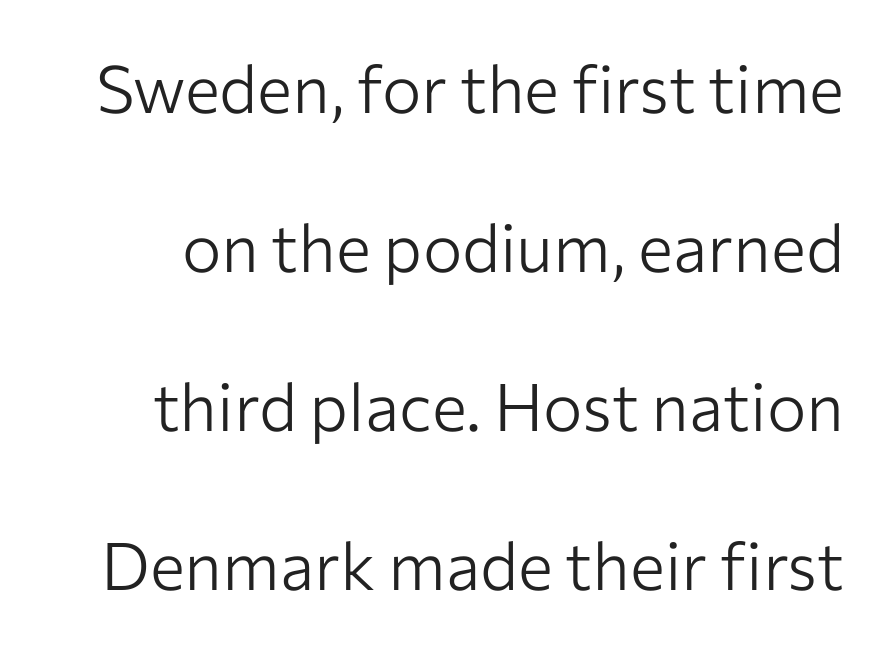
The specimen reads as upright at a glance. Decoration check: the copy has no underline. These glyphs show unthickened strokes, regular width or finer. This rendering employs a face without finishing strokes, i.e., a sans-serif. The lines are spread far apart with generous leading.
